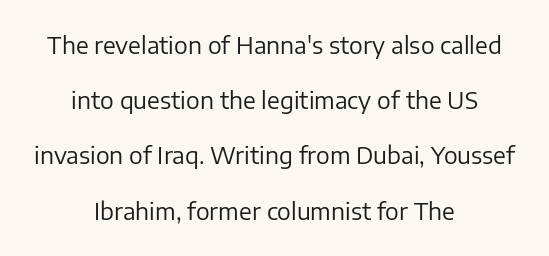
{"italic": "no", "bold": "no", "underline": "no", "align": "center", "line_spacing": "loose", "line_spacing_ratio": 2.4, "letter_spacing": "normal", "letter_spacing_em": 0.0, "glyph_px": 23}
